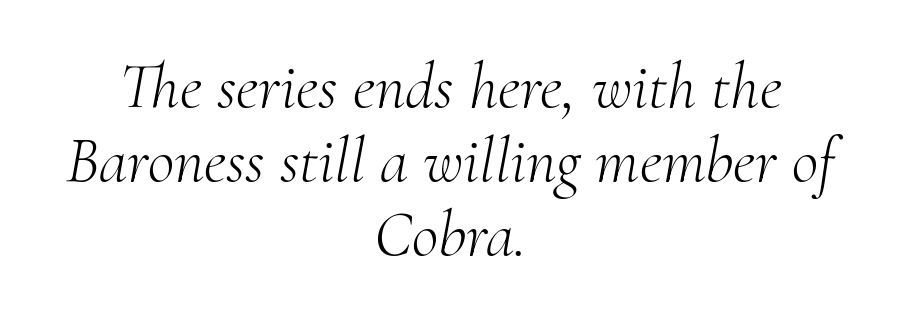
The letters are slanted; this is an italic face. A typesetter would call this leading minimal, almost set solid. Here the designer chose a conventional face with non-uniform glyph widths. No letter is thick-stroked: the sample isn't bold. There is no visible air inserted between adjacent glyphs. The strip under each line holds only bare page.
